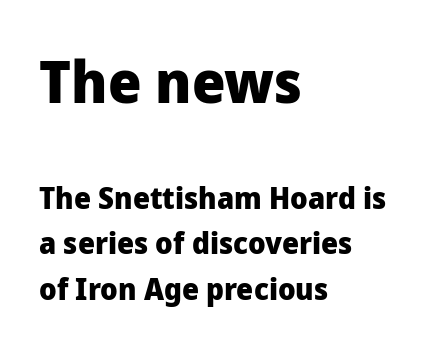
The image shows 59 px heavy sans-serif type, upright; set left-aligned, normal line spacing (1.52x), normal letter spacing, not underlined; the first (top) block is 1.97x larger; low stroke contrast and a medium x-height.
